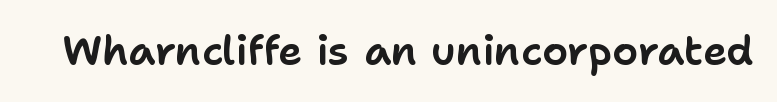
Q: Is the text italic (slanted)? A: No, it is upright.
Q: Is the typeface a serif or a sans-serif typeface? A: Sans-serif.
Q: Is the text underlined? A: No.
Q: Is the spacing between letters normal or unusually wide? A: Normal.
Q: Width (condensed, normal, or wide)? A: Normal.
Q: Stroke contrast? A: Low.
Q: x-height? A: Medium.
Q: Monospaced? A: No.
